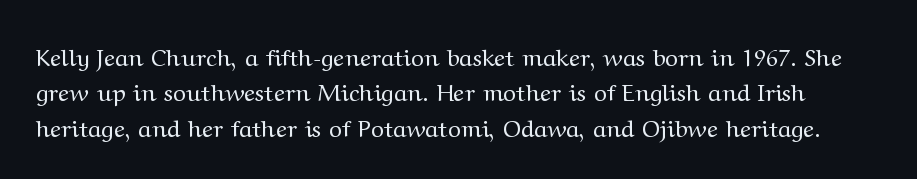
{"italic": "no", "bold": "no", "underline": "no", "line_spacing": "normal", "line_spacing_ratio": 1.47, "letter_spacing": "normal", "letter_spacing_em": 0.0, "glyph_px": 24}
